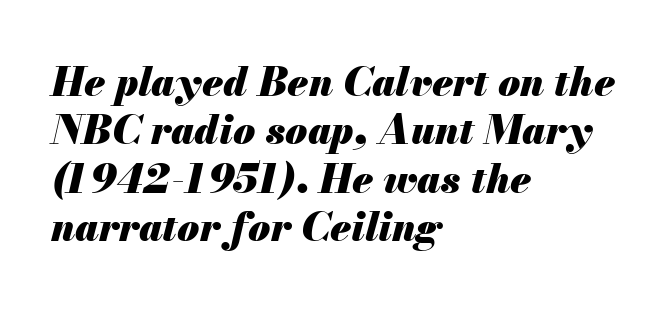
Q: Is the text bold? A: Yes.
Q: Is the text italic (slanted)? A: Yes, it leans right by about 13 degrees.
Q: Is the text underlined? A: No.
Q: How is the paragraph aligned? A: Left-aligned.
Q: Is the spacing between letters normal or unusually wide? A: Normal.
Q: Width (condensed, normal, or wide)? A: Normal.
Q: Stroke contrast? A: Medium.
Q: x-height? A: Small.
Q: Monospaced? A: No.
